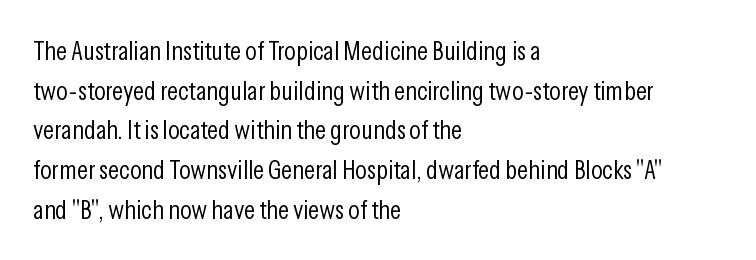
Notice how descenders clear the ascenders below comfortably — that's standard leading. Inter-character spacing is left at the font's built-in metrics. Bare-footed words on every line. The strokes are not fattened; the text isn't bold. A student would call this left alignment; a typographer would say flush left, rag right.
